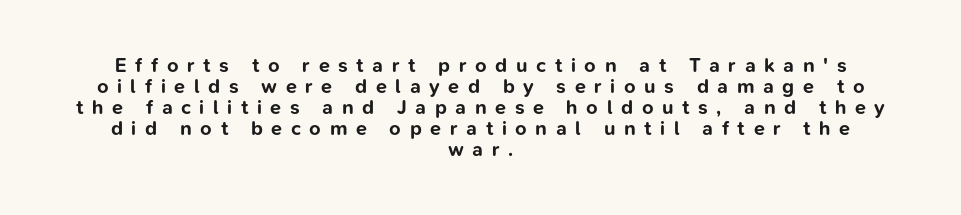
{"italic": "no", "bold": "yes", "underline": "no", "align": "center", "line_spacing": "tight", "line_spacing_ratio": 1.05, "letter_spacing": "wide", "letter_spacing_em": 0.43, "glyph_px": 20}
